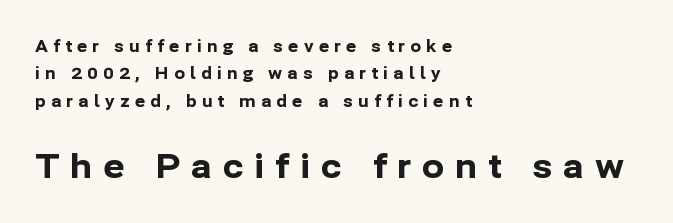
The glyphs have the mass of a bold cut. Loose tracking; the words dissolve into strings of separated letters. It's the straight-up-and-down kind of type. You could not count columns in this text — the font is proportionally spaced. The type family on display is of the sans-serif kind. Every row of glyphs begins at an identical x-position on the left.
